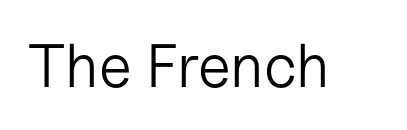
{"serif": "no", "italic": "no", "bold": "no", "weight": "light", "width": "normal", "stroke_contrast": "low", "x_height": "medium", "monospaced": "no", "underline": "no", "letter_spacing": "normal", "letter_spacing_em": 0.0, "glyph_px": 61}
